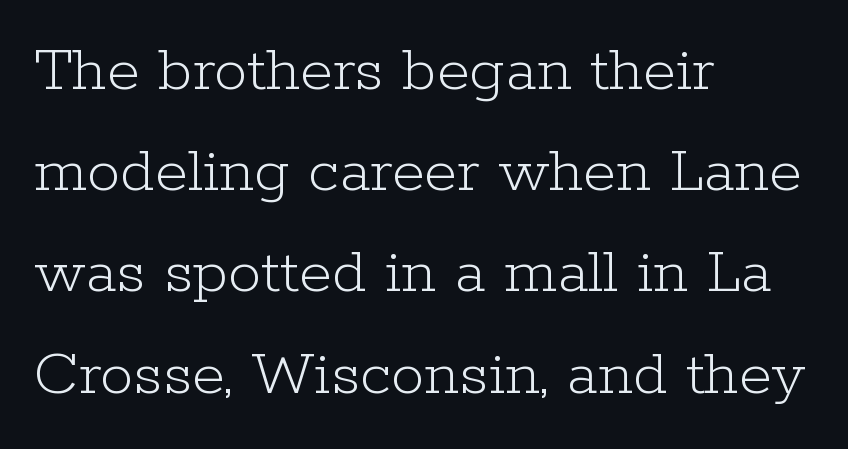
Nothing heavy about these letters — not bold at all. In terms of letterspacing, this is plain default setting. Rule under the text: the space is simply empty. Observe the serifs anchoring each vertical stroke in this sample.
